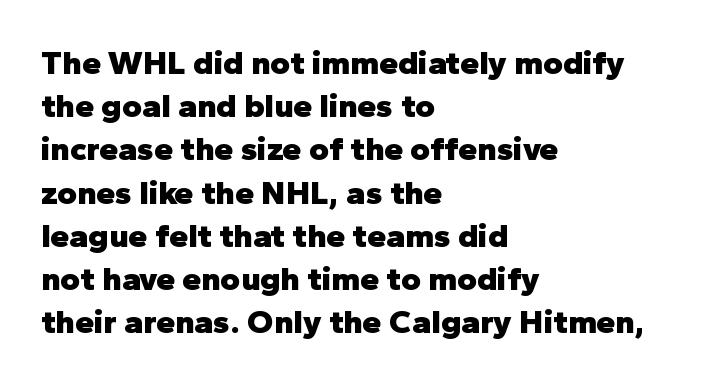
Q: Is the text bold? A: Yes.
Q: Is the text italic (slanted)? A: No, it is upright.
Q: Is the typeface a serif or a sans-serif typeface? A: Sans-serif.
Q: Is the text underlined? A: No.
Q: How is the paragraph aligned? A: Left-aligned.
Q: Is the spacing between letters normal or unusually wide? A: Normal.
Q: Is the spacing between lines tight, normal or loose? A: Normal.
Q: Width (condensed, normal, or wide)? A: Normal.
Q: Stroke contrast? A: Low.
Q: x-height? A: Medium.
Q: Monospaced? A: No.
